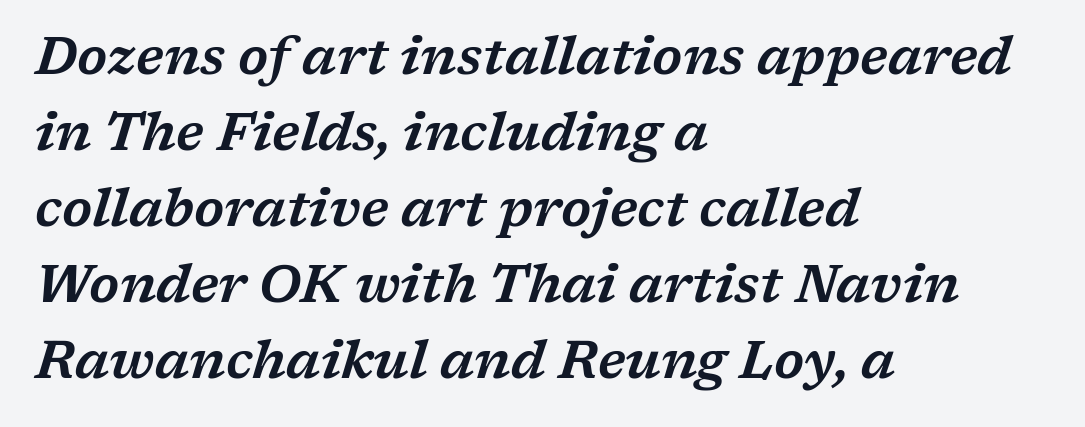
{"serif": "yes", "italic": "yes", "lean": "right", "slant_degrees": 17, "width": "wide", "stroke_contrast": "low", "x_height": "medium", "monospaced": "no", "underline": "no", "align": "left", "line_spacing": "normal", "line_spacing_ratio": 1.46, "letter_spacing": "normal", "letter_spacing_em": 0.0, "glyph_px": 52}
